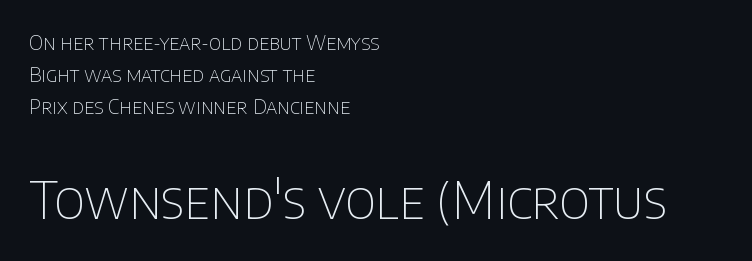
Unlike italic type, these characters show no tilt at all. The space between consecutive lines is moderate. Observe the ordinary spacing: letters are neighbours, not strangers. The passage is arranged the way most books set body copy — flush left. No chunkiness to these letters — they're not bold.
